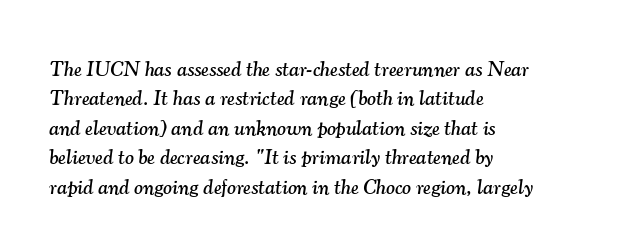
The image shows 21 px text type, italic (leaning right); set left-aligned, normal line spacing (1.4x), normal letter spacing, not underlined.
